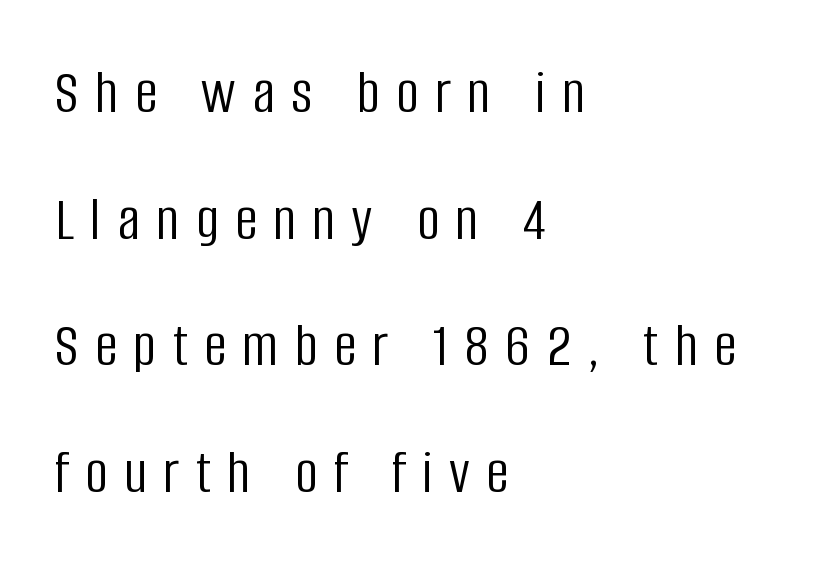
Q: Is the text bold? A: No.
Q: Is the text italic (slanted)? A: No, it is upright.
Q: Is the typeface a serif or a sans-serif typeface? A: Sans-serif.
Q: Is the text underlined? A: No.
Q: How is the paragraph aligned? A: Left-aligned.
Q: Is the spacing between letters normal or unusually wide? A: Unusually wide.
Q: Is the spacing between lines tight, normal or loose? A: Loose.
Q: Width (condensed, normal, or wide)? A: Condensed.
Q: Stroke contrast? A: Low.
Q: x-height? A: Large.
Q: Monospaced? A: No.
